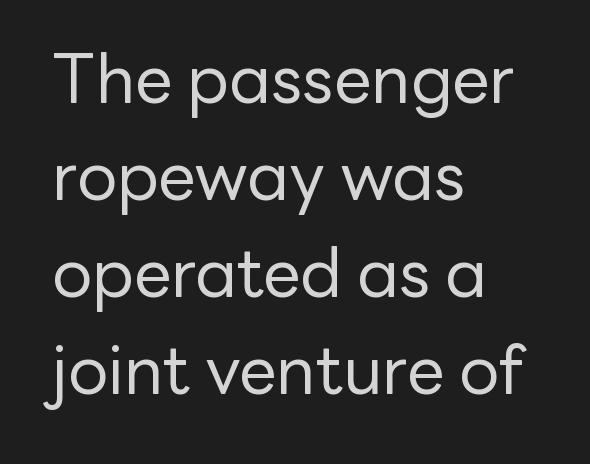
Clear beneath every line of the passage. These lines are set flush left with a ragged right edge. Rows of type keep a routine distance in the vertical direction. Glyph-to-glyph distance matches everyday printed text.
